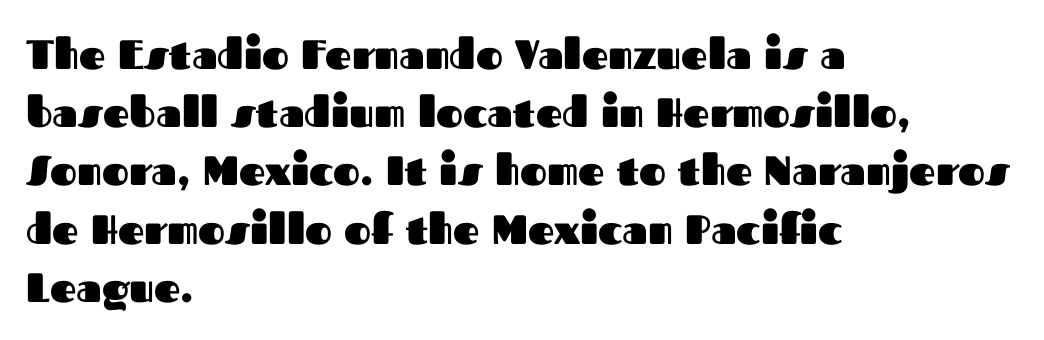
Look at the tracking — it's just the regular setting, nothing added. Strokes here are thick enough to call this a true bold. The letters advance in unequal steps, a hallmark of proportional type. Is the block centered? No — it sits flush against the left margin. Students, observe: this is what conventionally led text looks like. The space directly below the letters is spotless.
